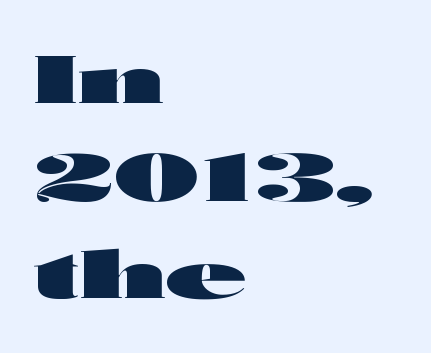
If you measured baseline to baseline, you'd find a middling distance. Posture: straight, roman, zero tilt. Think of a printed novel: that variable character pitch is what you see here. What kind of face is this? One without serifs — a sans. Glance below the letters and you will spot only blank space.
